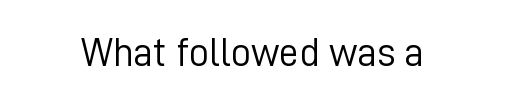
Q: Is the text bold? A: No.
Q: Is the text italic (slanted)? A: No, it is upright.
Q: Is the typeface a serif or a sans-serif typeface? A: Sans-serif.
Q: Is the text underlined? A: No.
Q: Is the spacing between letters normal or unusually wide? A: Normal.
Q: Width (condensed, normal, or wide)? A: Normal.
Q: Stroke contrast? A: Low.
Q: x-height? A: Medium.
Q: Monospaced? A: No.
